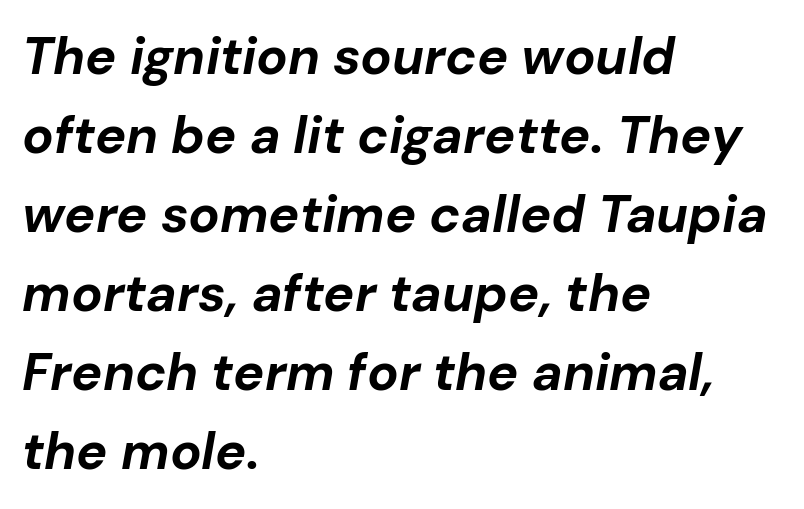
In terms of weight, the rendering is a true, heavy bold. Underlining? Definitely not there. These lines are rendered in a variable-pitch font. Italic: yes, the glyphs are oblique. The tracking reads as untouched default to a designer's eye.
